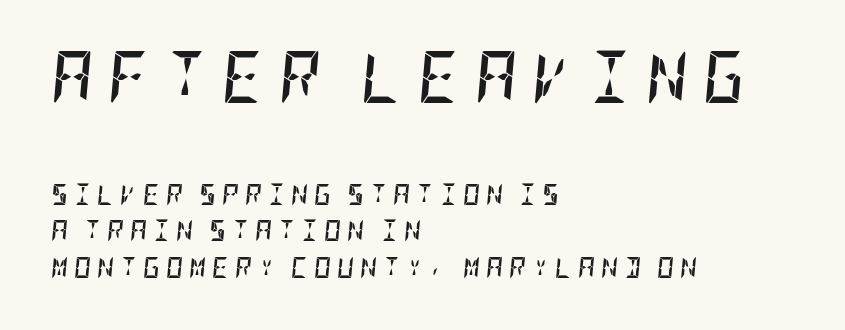
The image shows 52 px semibold, condensed type, italic (leaning right); set left-aligned, line spacing 1.75x, unusually wide letter spacing (+0.28 em), not underlined; the first (top) block is 2.48x larger; low stroke contrast and a large x-height.
